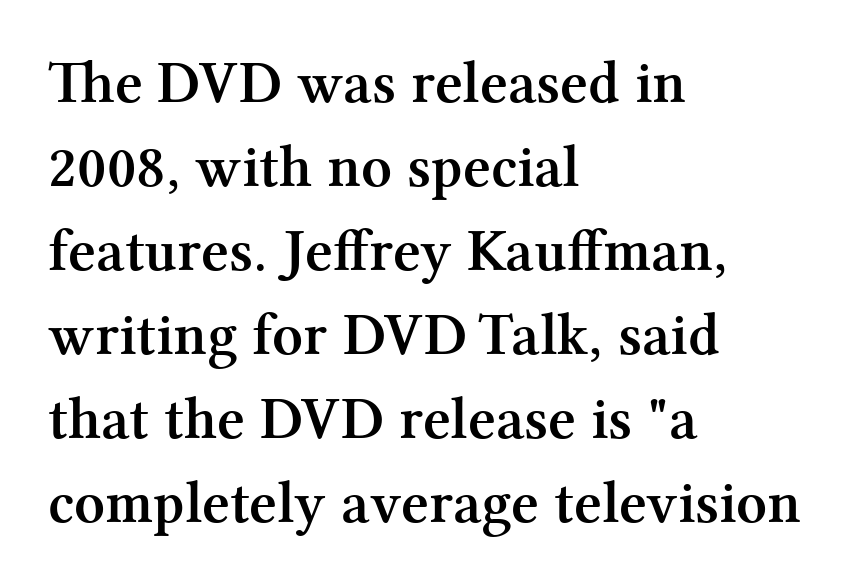
These lines are rendered in a variable-pitch font. The rendering uses a bold face; every stroke is thick and dark. Descenders hang freely into open space. The space between consecutive lines is moderate. Inter-character spacing is left at the font's built-in metrics.
